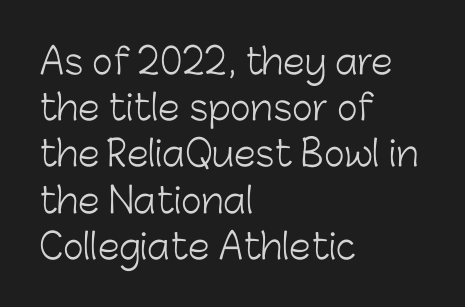
Summary of vertical rhythm: regular, with standard interline spacing. Students, note that the glyphs here touch the page at normal intervals. The specimen omits any rule beneath the text block's lines. Weight: regular or lighter. The specimen reads as upright at a glance. Teacher's note: observe the even left margin — that is flush-left alignment.
